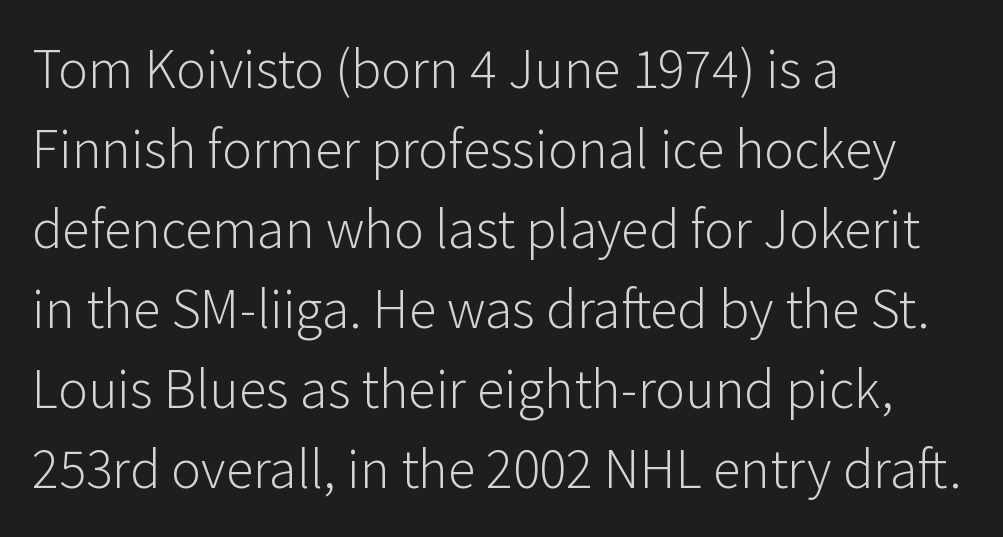
The gaps between neighbouring characters are ordinary and unremarkable. No italicization has been applied; the sample stays upright. Caption: multi-line text, flush left, ragged right. Character widths vary here, with narrow letters taking less room than wide ones. Underlining? Definitely not there. Letters have the restrained weight of plain body copy at most.
